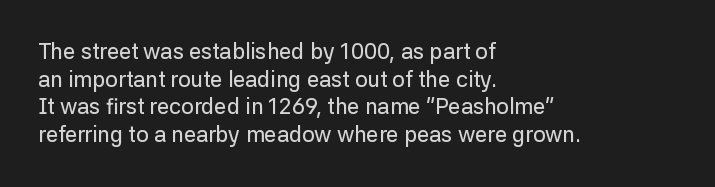
Q: Is the text italic (slanted)? A: No, it is upright.
Q: Is the text underlined? A: No.
Q: How is the paragraph aligned? A: Left-aligned.
Q: Is the spacing between letters normal or unusually wide? A: Normal.
Q: Is the spacing between lines tight, normal or loose? A: Normal.
